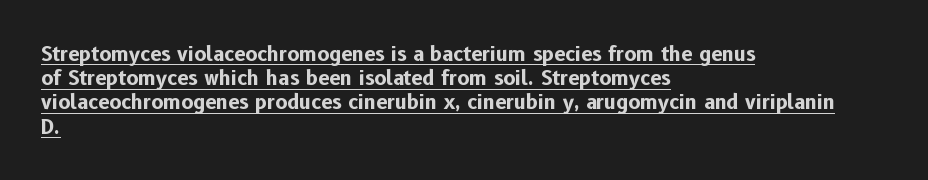
The image shows 20 px bold type, upright; set left-aligned, line spacing 1.21x, normal letter spacing, underlined.
